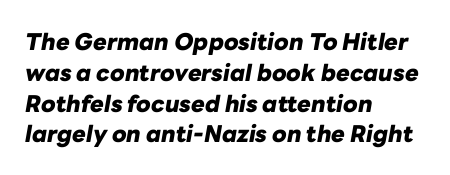
Q: Is the text bold? A: Yes.
Q: Is the text italic (slanted)? A: Yes, it leans right by about 10 degrees.
Q: Is the text underlined? A: No.
Q: How is the paragraph aligned? A: Left-aligned.
Q: Is the spacing between letters normal or unusually wide? A: Normal.
Q: Is the spacing between lines tight, normal or loose? A: Normal.
